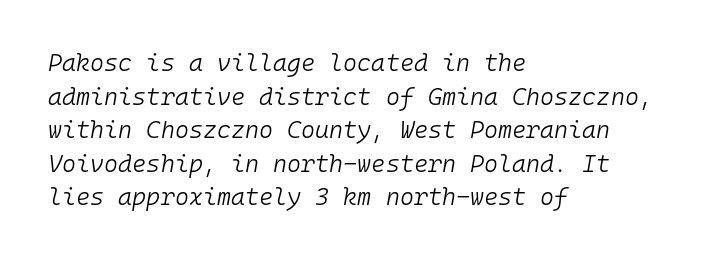
Q: Is the text bold? A: No.
Q: Is the text italic (slanted)? A: Yes, it leans right by about 10 degrees.
Q: Is the text underlined? A: No.
Q: How is the paragraph aligned? A: Left-aligned.
Q: Is the spacing between letters normal or unusually wide? A: Normal.
Q: Is the spacing between lines tight, normal or loose? A: Normal.
